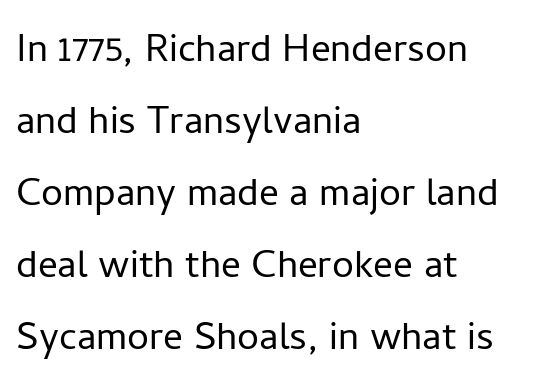
{"serif": "no", "italic": "no", "bold": "no", "weight": "light", "width": "normal", "stroke_contrast": "low", "x_height": "medium", "monospaced": "no", "underline": "no", "align": "left", "line_spacing": "normal", "line_spacing_ratio": 1.47, "letter_spacing": "normal", "letter_spacing_em": 0.0, "glyph_px": 49}
